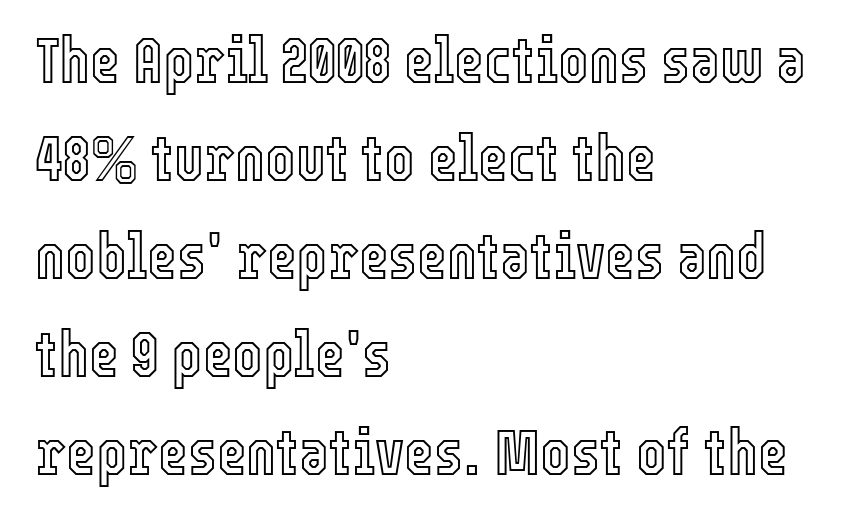
Q: Is the text italic (slanted)? A: No, it is upright.
Q: Is the text underlined? A: No.
Q: How is the paragraph aligned? A: Left-aligned.
Q: Is the spacing between letters normal or unusually wide? A: Normal.
Q: Is the spacing between lines tight, normal or loose? A: Normal.
Q: Width (condensed, normal, or wide)? A: Condensed.
Q: x-height? A: Medium.
Q: Monospaced? A: No.
